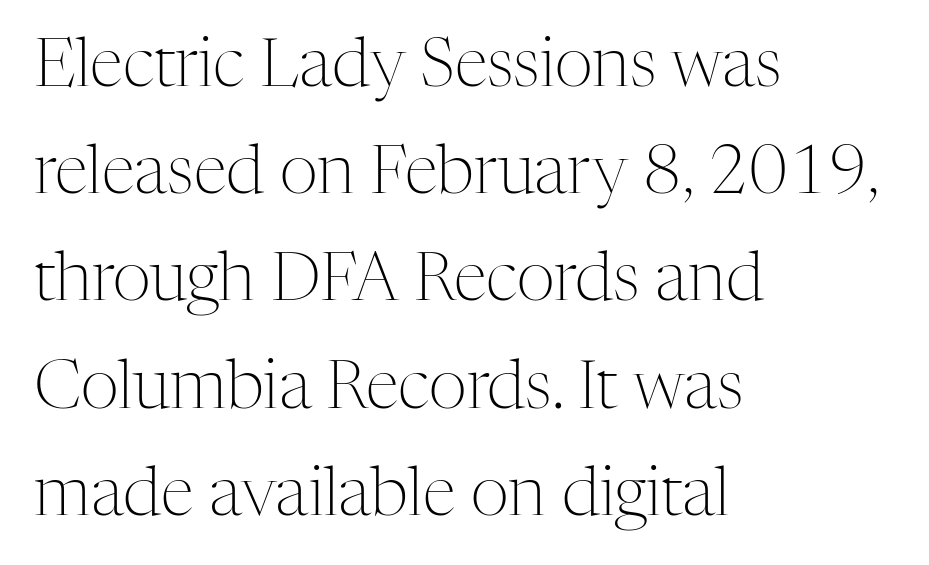
{"serif": "yes", "italic": "no", "bold": "no", "weight": "light", "width": "normal", "stroke_contrast": "medium", "x_height": "medium", "monospaced": "no", "underline": "no", "align": "left", "line_spacing": "normal", "line_spacing_ratio": 1.6, "letter_spacing": "normal", "letter_spacing_em": 0.0, "glyph_px": 67}
